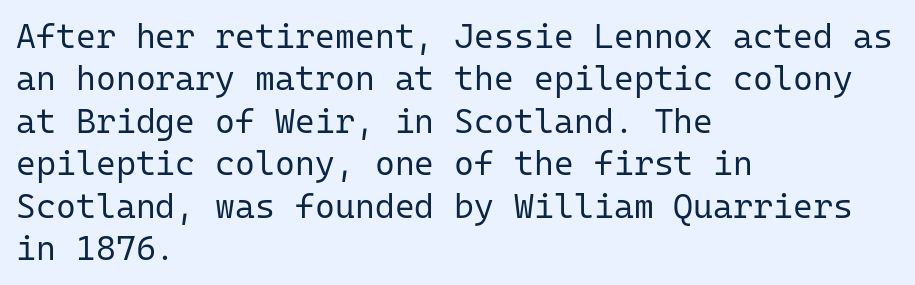
The image shows 34 px regular-weight sans-serif type, upright, monospaced; set left-aligned, normal line spacing (1.25x), normal letter spacing, not underlined; low stroke contrast and a medium x-height.
